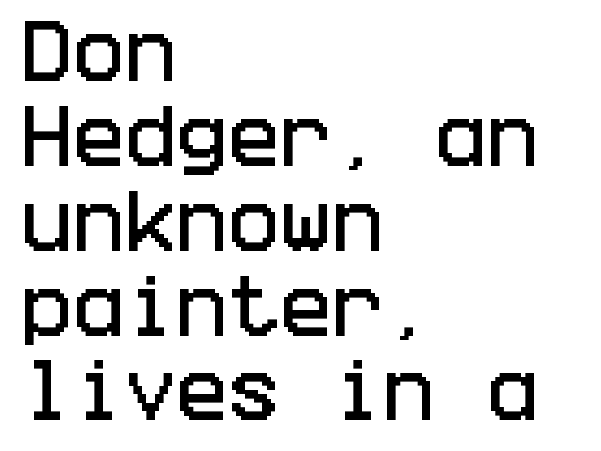
Q: Is the text italic (slanted)? A: No, it is upright.
Q: Is the typeface a serif or a sans-serif typeface? A: Sans-serif.
Q: Is the text underlined? A: No.
Q: How is the paragraph aligned? A: Left-aligned.
Q: Is the spacing between letters normal or unusually wide? A: Normal.
Q: Width (condensed, normal, or wide)? A: Condensed.
Q: Stroke contrast? A: Low.
Q: x-height? A: Large.
